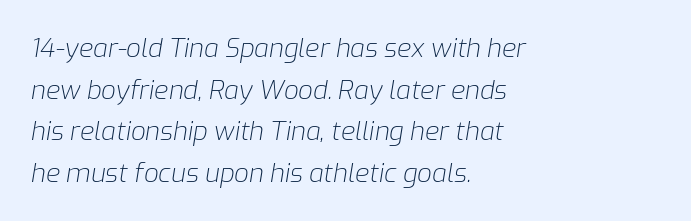
{"italic": "yes", "lean": "right", "slant_degrees": 9, "bold": "no", "underline": "no", "align": "left", "line_spacing": "normal", "line_spacing_ratio": 1.6, "letter_spacing": "normal", "letter_spacing_em": 0.0, "glyph_px": 26}
